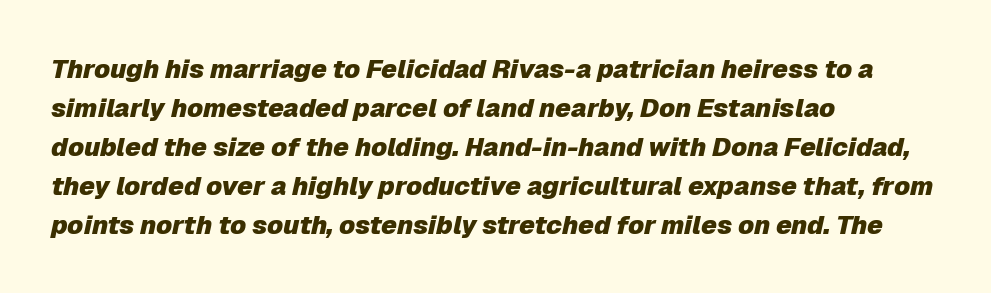
A typesetter would call this zero additional tracking. Heavy-handed strokes throughout: this text is bold. If you measured baseline to baseline, you'd find a middling distance. The lettering tilts uniformly, giving the passage an italic look. The space directly below the letters is spotless.
